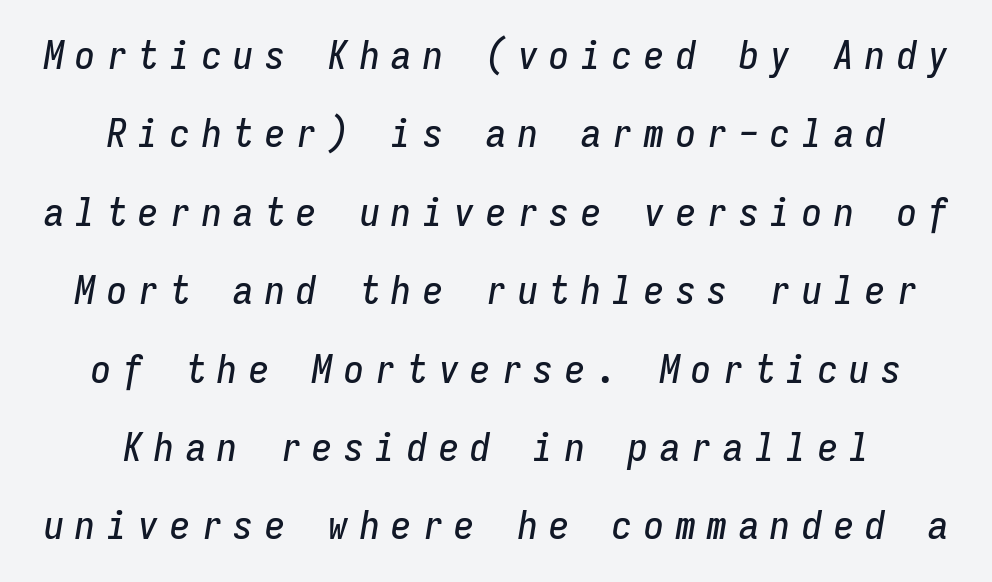
Q: Is the text italic (slanted)? A: Yes, it leans right by about 9 degrees.
Q: Is the text underlined? A: No.
Q: How is the paragraph aligned? A: Centered.
Q: Is the spacing between letters normal or unusually wide? A: Unusually wide.
Q: Is the spacing between lines tight, normal or loose? A: Loose.
Q: Width (condensed, normal, or wide)? A: Condensed.
Q: Stroke contrast? A: Low.
Q: x-height? A: Medium.
Q: Monospaced? A: Yes.
